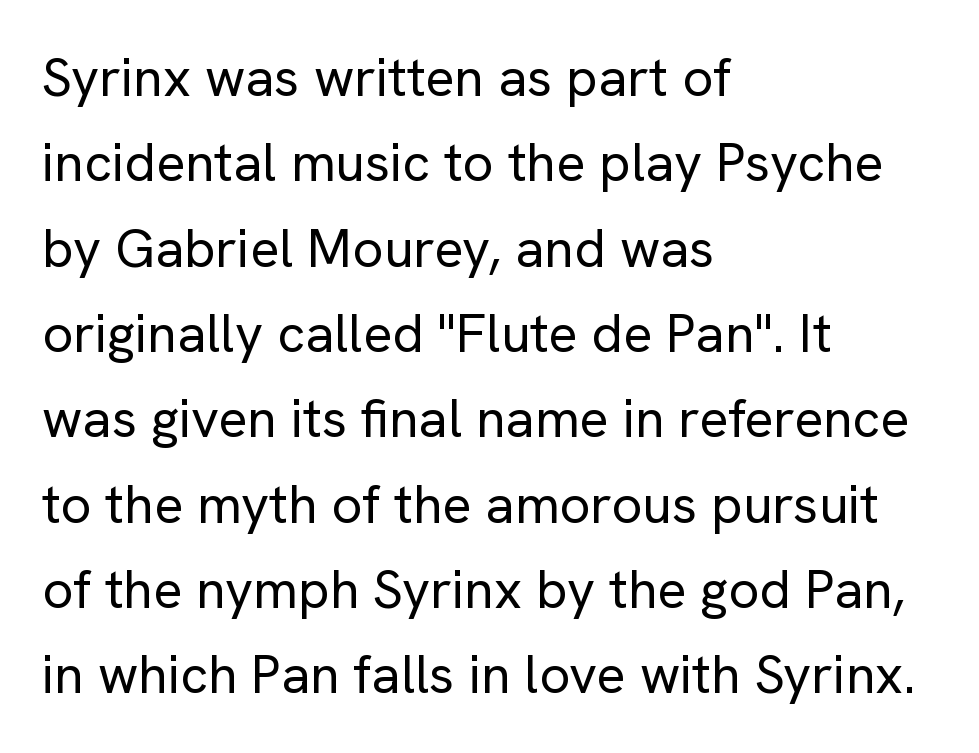
{"serif": "no", "italic": "no", "bold": "no", "weight": "regular", "width": "normal", "stroke_contrast": "low", "x_height": "medium", "monospaced": "no", "underline": "no", "align": "left", "line_spacing": "normal", "line_spacing_ratio": 1.58, "letter_spacing": "normal", "letter_spacing_em": 0.0, "glyph_px": 54}
